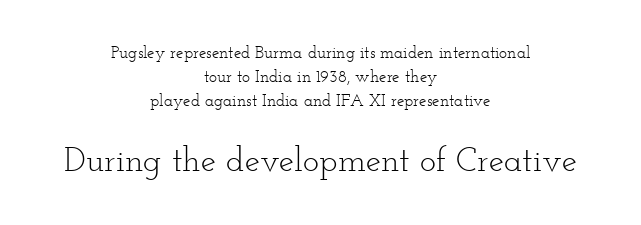
The image shows 34 px light, wide serif type, upright; set centered, normal line spacing (1.42x), normal letter spacing, not underlined; the second (bottom) block is 2.0x larger; low stroke contrast and a small x-height.
